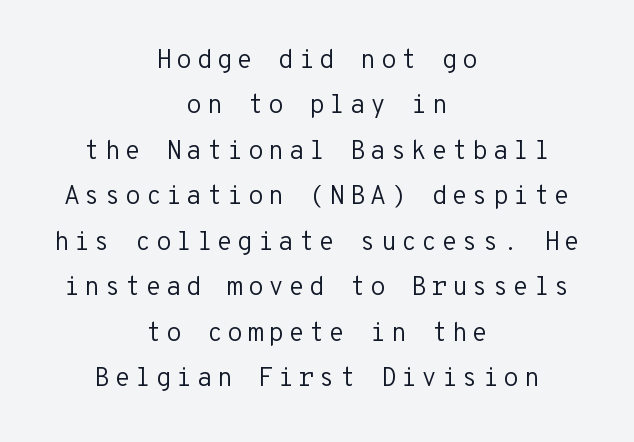
The image shows 26 px text type, upright; set centered, line spacing 1.75x, not underlined.
